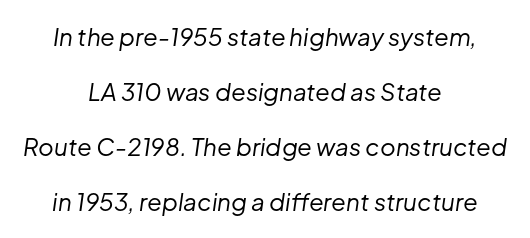
Q: Is the text bold? A: No.
Q: Is the text italic (slanted)? A: Yes, it leans right by about 8 degrees.
Q: Is the text underlined? A: No.
Q: How is the paragraph aligned? A: Centered.
Q: Is the spacing between letters normal or unusually wide? A: Normal.
Q: Is the spacing between lines tight, normal or loose? A: Loose.
